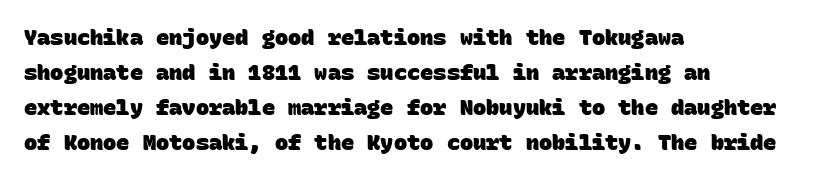
Q: Is the text bold? A: Yes.
Q: Is the text underlined? A: No.
Q: How is the paragraph aligned? A: Left-aligned.
Q: Is the spacing between letters normal or unusually wide? A: Normal.
Q: Is the spacing between lines tight, normal or loose? A: Normal.
